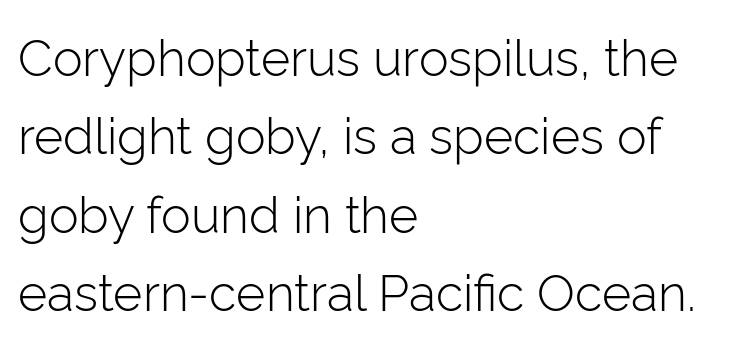
{"serif": "no", "italic": "no", "bold": "no", "weight": "light", "width": "normal", "stroke_contrast": "low", "x_height": "medium", "monospaced": "no", "underline": "no", "align": "left", "line_spacing": "normal", "line_spacing_ratio": 1.57, "letter_spacing": "normal", "letter_spacing_em": 0.0, "glyph_px": 50}
